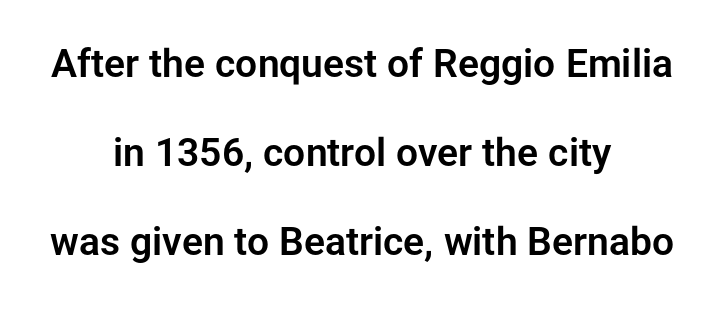
Which margin do the lines hug? Neither — every line sits in the middle. Upright lettering throughout. A typesetter would call this leading open, well beyond the default. Students, note that the glyphs here touch the page at normal intervals. The area under the type is left untouched.
